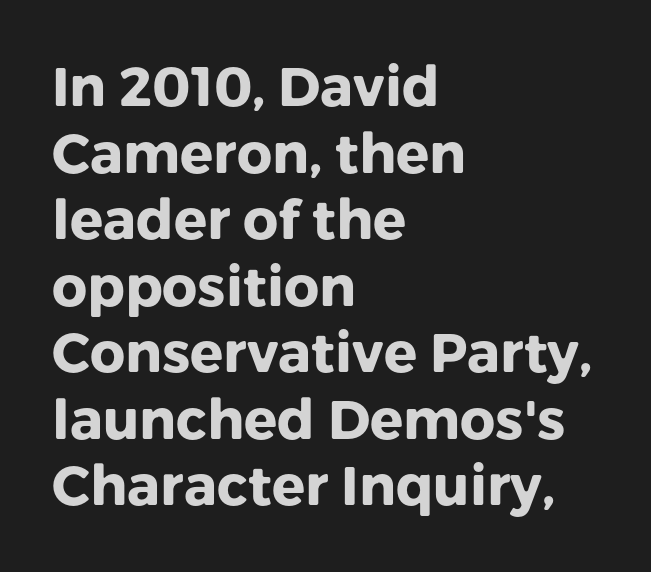
Q: Is the text bold? A: Yes.
Q: Is the text italic (slanted)? A: No, it is upright.
Q: Is the typeface a serif or a sans-serif typeface? A: Sans-serif.
Q: Is the text underlined? A: No.
Q: How is the paragraph aligned? A: Left-aligned.
Q: Is the spacing between letters normal or unusually wide? A: Normal.
Q: Width (condensed, normal, or wide)? A: Normal.
Q: Stroke contrast? A: Low.
Q: x-height? A: Medium.
Q: Monospaced? A: No.
